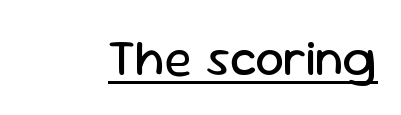
Q: Is the text bold? A: No.
Q: Is the text italic (slanted)? A: No, it is upright.
Q: Is the typeface a serif or a sans-serif typeface? A: Sans-serif.
Q: Is the text underlined? A: Yes.
Q: Is the spacing between letters normal or unusually wide? A: Normal.
Q: Width (condensed, normal, or wide)? A: Normal.
Q: Stroke contrast? A: Low.
Q: x-height? A: Medium.
Q: Monospaced? A: No.
